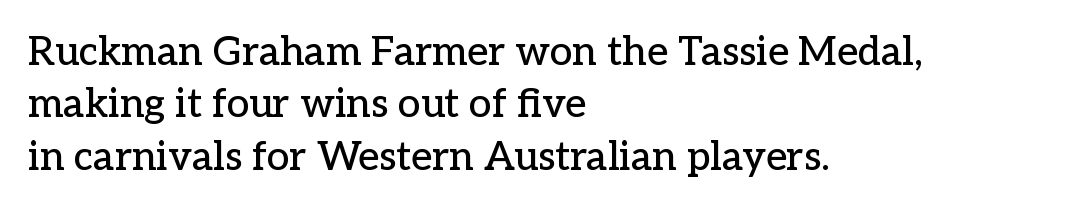
{"serif": "yes", "italic": "no", "width": "normal", "stroke_contrast": "low", "x_height": "medium", "monospaced": "no", "underline": "no", "align": "left", "line_spacing": "normal", "line_spacing_ratio": 1.31, "letter_spacing": "normal", "letter_spacing_em": 0.0, "glyph_px": 40}
